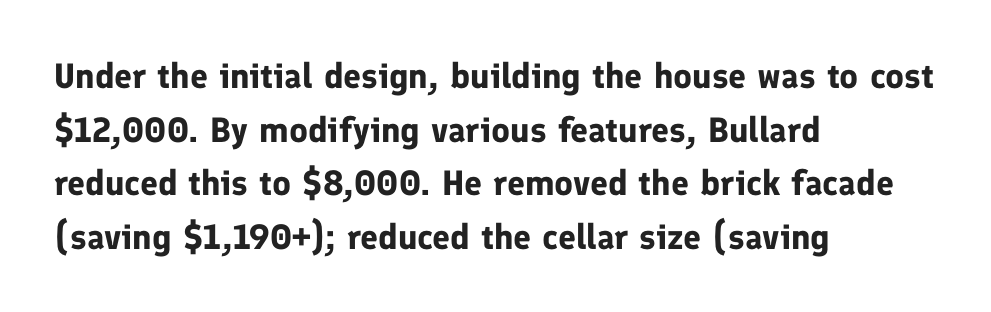
{"serif": "no", "italic": "no", "bold": "yes", "weight": "bold", "width": "normal", "stroke_contrast": "low", "x_height": "medium", "monospaced": "no", "underline": "no", "align": "left", "line_spacing": "normal", "line_spacing_ratio": 1.53, "letter_spacing": "normal", "letter_spacing_em": 0.0, "glyph_px": 35}
